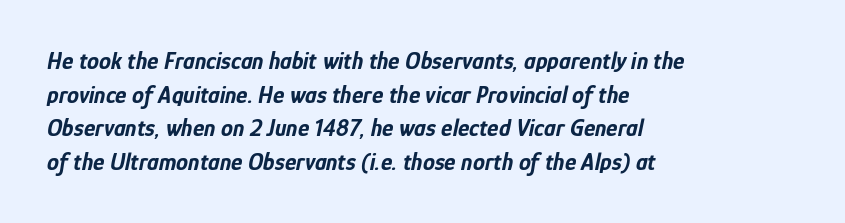
The font is running at its bold setting. In terms of letterspacing, this is plain default setting. Glance below the letters and you will spot only blank space. Teacher's note: observe the even left margin — that is flush-left alignment. The lines sit at an ordinary, default distance from one another. Quick note: italic.
